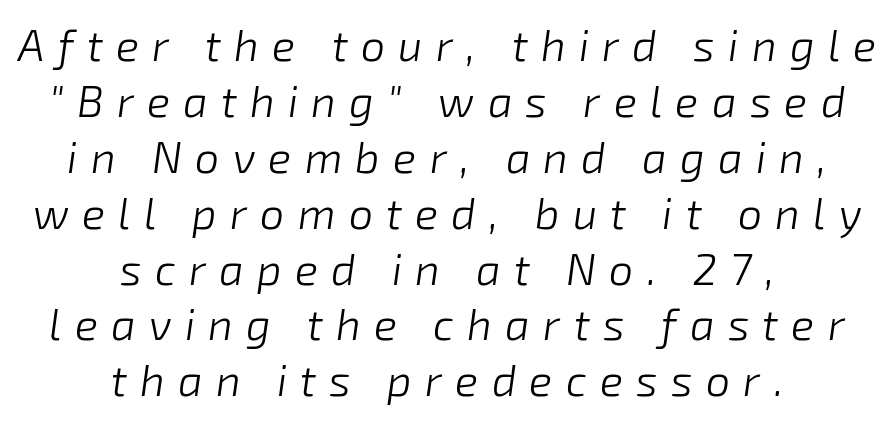
Whoever set this chose a conventional vertical rhythm. Note the varied advance widths — an 'i' is clearly narrower than an 'm'. Reading down the block, each line starts at a different indent, mirrored at its end. The tracking jumps out immediately: characters are airy and widely separated. Designer's note — italics engaged.
